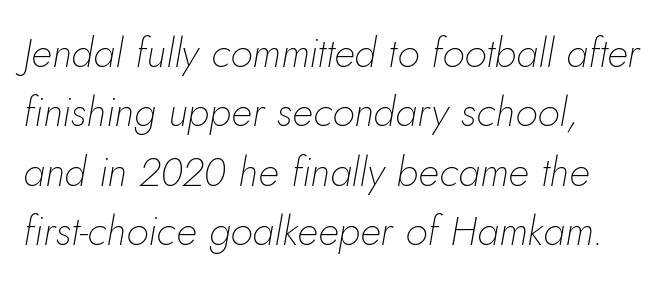
The gaps between neighbouring characters are ordinary and unremarkable. Nobody drew a line under any word here. The letters advance in unequal steps, a hallmark of proportional type. Compared with ordinary roman type, these characters are visibly tilted.
